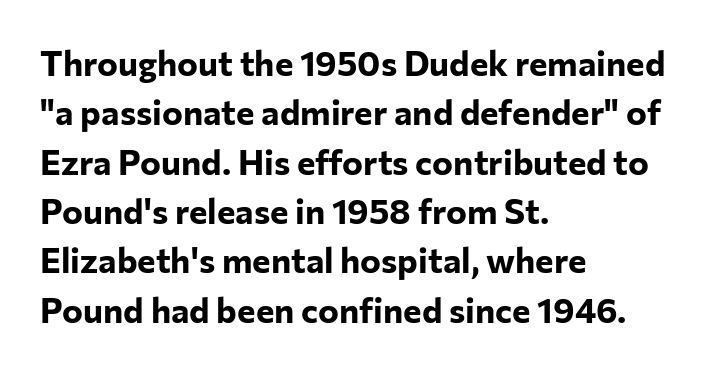
The image shows 35 px bold sans-serif type, upright; set left-aligned, normal line spacing (1.41x), normal letter spacing, not underlined; low stroke contrast and a medium x-height.
